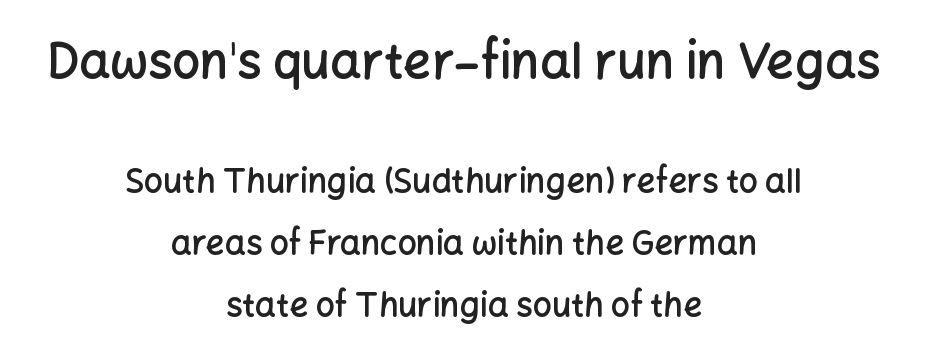
Q: Is the text bold? A: Semi-bold.
Q: Is the text italic (slanted)? A: No, it is upright.
Q: Is the typeface a serif or a sans-serif typeface? A: Sans-serif.
Q: Is the text underlined? A: No.
Q: How is the paragraph aligned? A: Centered.
Q: Is the spacing between letters normal or unusually wide? A: Normal.
Q: Which block of text is set in a larger size, the first (top) or the second (bottom)? A: The first (top) one.
Q: Width (condensed, normal, or wide)? A: Normal.
Q: Stroke contrast? A: Low.
Q: x-height? A: Medium.
Q: Monospaced? A: No.
